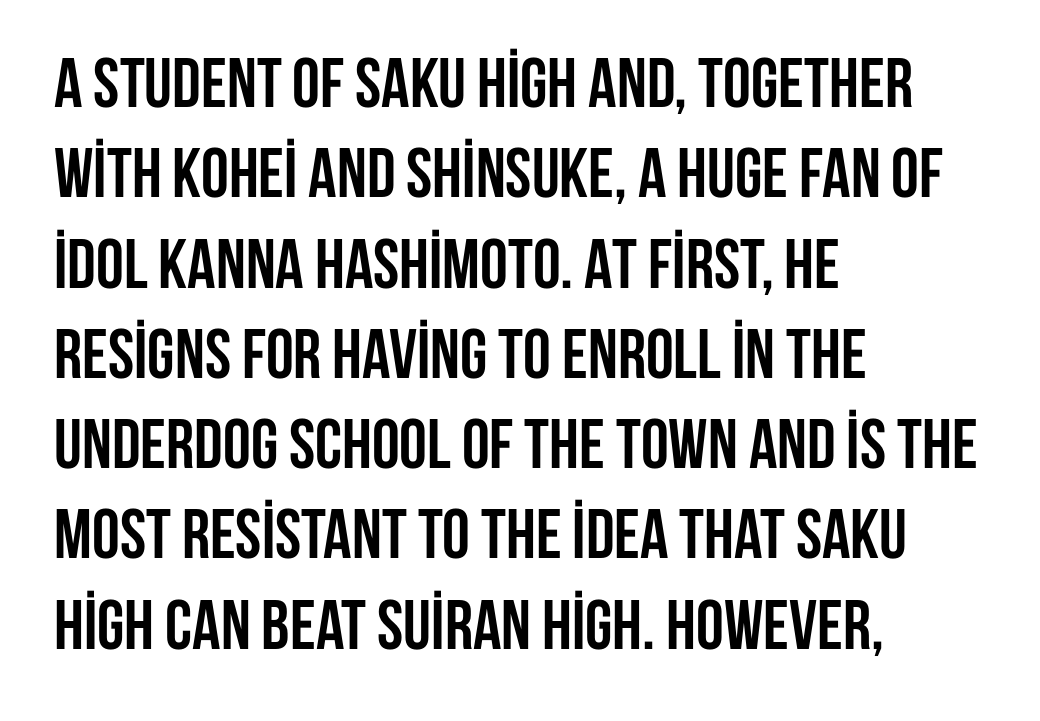
{"serif": "no", "italic": "no", "bold": "yes", "weight": "semibold", "width": "condensed", "stroke_contrast": "low", "x_height": "large", "monospaced": "no", "underline": "no", "align": "left", "line_spacing": "normal", "line_spacing_ratio": 1.29, "letter_spacing": "normal", "letter_spacing_em": 0.0, "glyph_px": 70}
